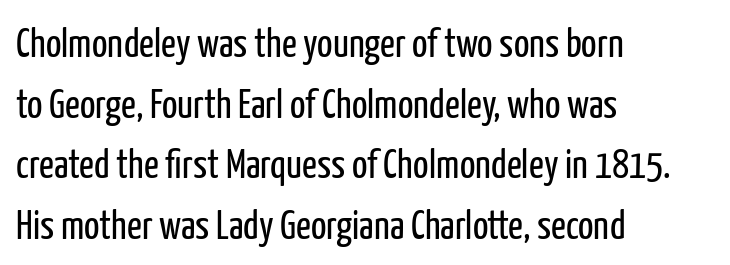
Q: Is the text bold? A: No.
Q: Is the text italic (slanted)? A: No, it is upright.
Q: Is the typeface a serif or a sans-serif typeface? A: Sans-serif.
Q: Is the text underlined? A: No.
Q: How is the paragraph aligned? A: Left-aligned.
Q: Is the spacing between letters normal or unusually wide? A: Normal.
Q: Is the spacing between lines tight, normal or loose? A: Normal.
Q: Width (condensed, normal, or wide)? A: Condensed.
Q: Stroke contrast? A: Low.
Q: x-height? A: Medium.
Q: Monospaced? A: No.
